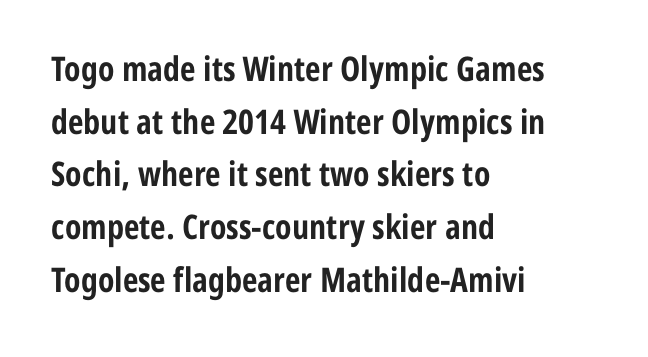
Q: Is the text bold? A: Yes.
Q: Is the text italic (slanted)? A: No, it is upright.
Q: Is the typeface a serif or a sans-serif typeface? A: Sans-serif.
Q: Is the text underlined? A: No.
Q: How is the paragraph aligned? A: Left-aligned.
Q: Is the spacing between letters normal or unusually wide? A: Normal.
Q: Is the spacing between lines tight, normal or loose? A: Normal.
Q: Width (condensed, normal, or wide)? A: Condensed.
Q: Stroke contrast? A: Low.
Q: x-height? A: Medium.
Q: Monospaced? A: No.
